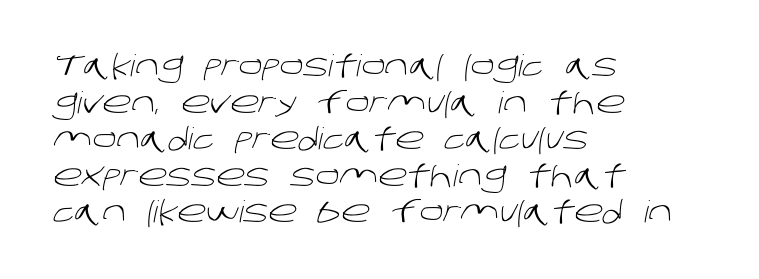
The image shows 30 px light sans-serif type; set left-aligned, line spacing 1.22x, normal letter spacing, not underlined; low stroke contrast and a large x-height.
